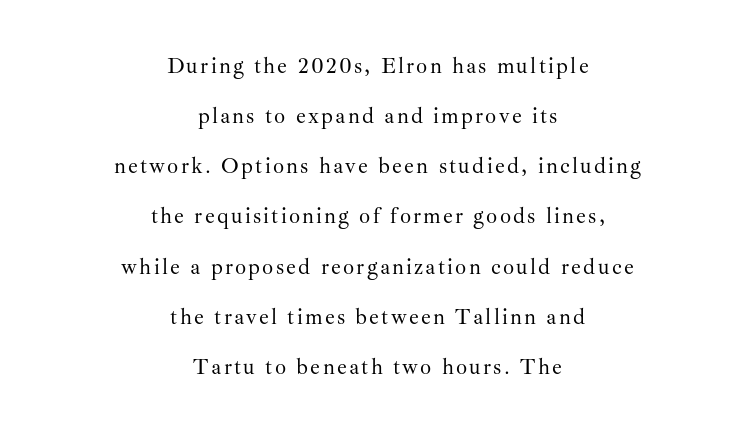
The image shows 22 px text type, upright; set centered, loose line spacing (2.28x), not underlined.
